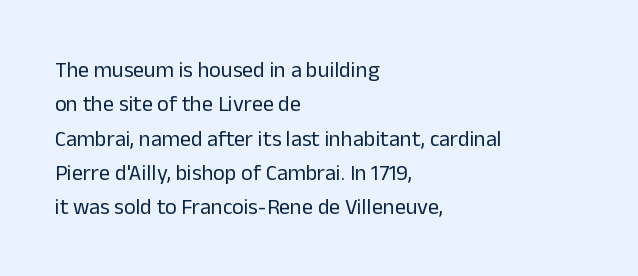
{"italic": "no", "bold": "no", "underline": "no", "align": "left", "line_spacing": "normal", "line_spacing_ratio": 1.56, "letter_spacing": "normal", "letter_spacing_em": 0.0, "glyph_px": 22}
